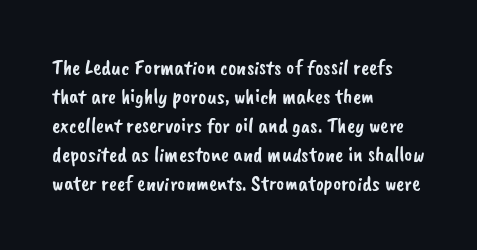
{"underline": "no", "align": "left", "line_spacing": "normal", "line_spacing_ratio": 1.32, "letter_spacing": "normal", "letter_spacing_em": 0.0, "glyph_px": 22}
